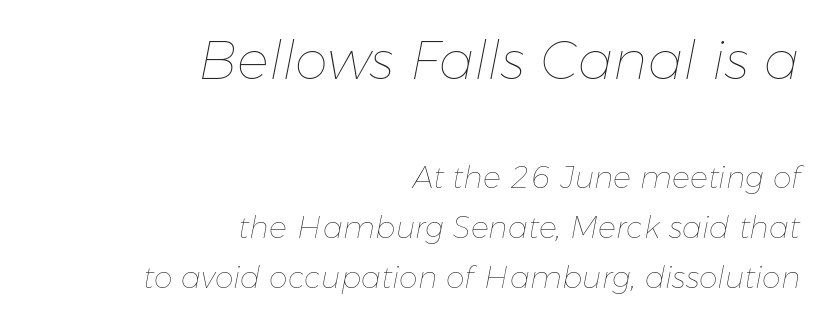
{"italic": "yes", "lean": "right", "slant_degrees": 11, "bold": "no", "weight": "thin", "width": "normal", "stroke_contrast": "low", "x_height": "medium", "monospaced": "no", "underline": "no", "align": "right", "line_spacing": "normal", "line_spacing_ratio": 1.67, "letter_spacing": "normal", "letter_spacing_em": 0.0, "larger_block": "first", "size_ratio": 1.77, "glyph_px": 53}
